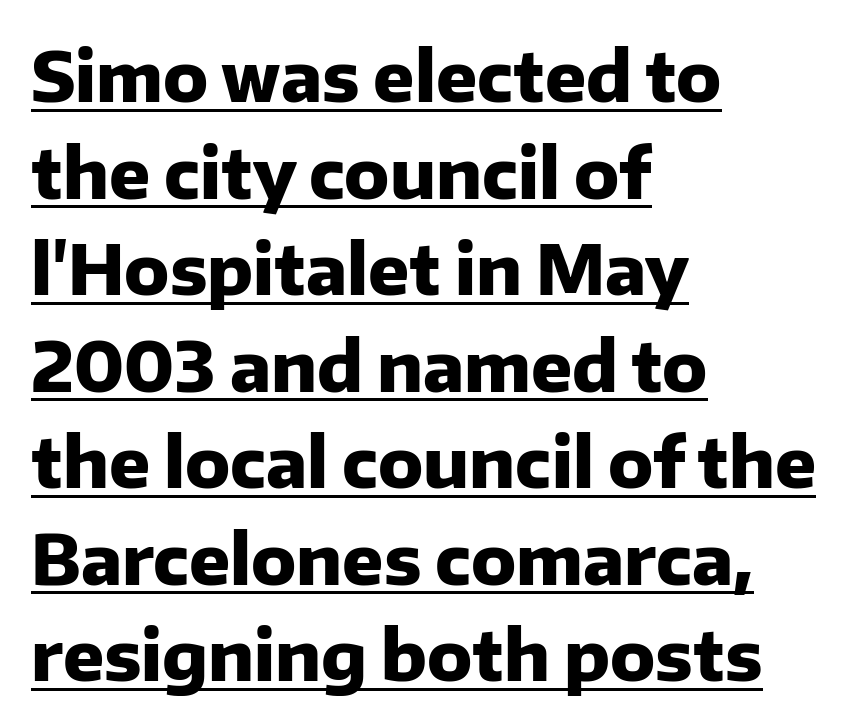
The image shows 68 px heavy sans-serif type, upright; set left-aligned, normal line spacing (1.42x), normal letter spacing, underlined; low stroke contrast and a medium x-height.
